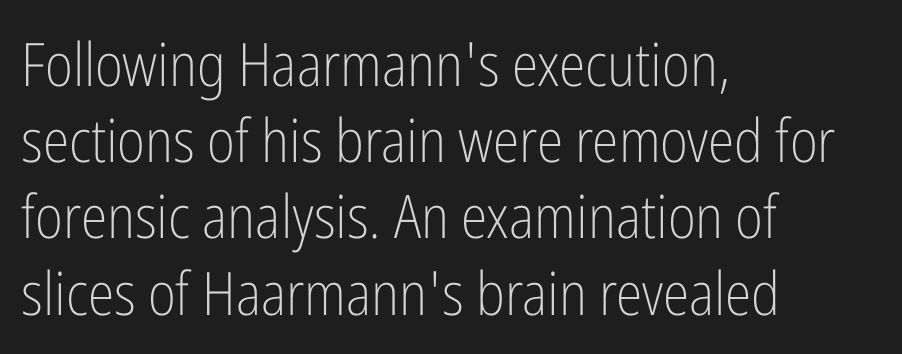
Q: Is the text bold? A: No.
Q: Is the text italic (slanted)? A: No, it is upright.
Q: Is the typeface a serif or a sans-serif typeface? A: Sans-serif.
Q: Is the text underlined? A: No.
Q: How is the paragraph aligned? A: Left-aligned.
Q: Is the spacing between letters normal or unusually wide? A: Normal.
Q: Is the spacing between lines tight, normal or loose? A: Normal.
Q: Width (condensed, normal, or wide)? A: Condensed.
Q: Stroke contrast? A: Low.
Q: x-height? A: Medium.
Q: Monospaced? A: No.
